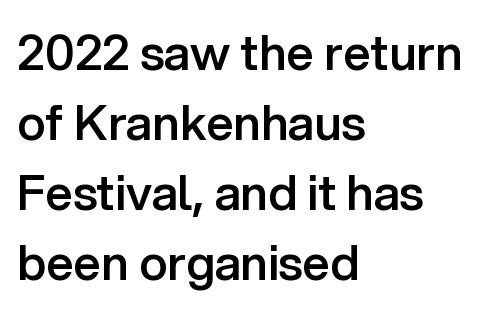
The image shows 48 px semibold sans-serif type, upright; set left-aligned, normal line spacing (1.46x), normal letter spacing, not underlined; low stroke contrast and a medium x-height.
